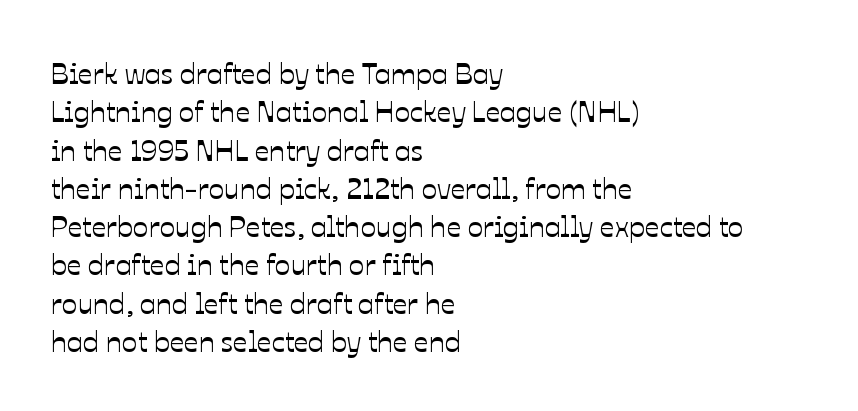
The image shows 29 px text type, upright; set left-aligned, normal line spacing (1.32x), normal letter spacing, not underlined; low stroke contrast and a medium x-height.
